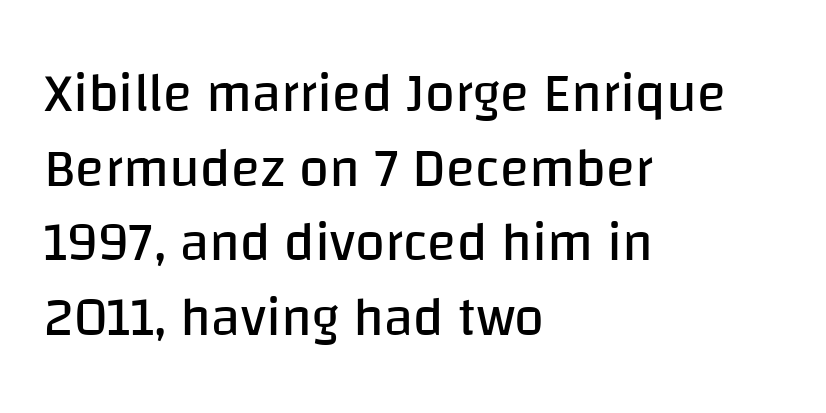
Q: Is the text bold? A: No.
Q: Is the text italic (slanted)? A: No, it is upright.
Q: Is the typeface a serif or a sans-serif typeface? A: Sans-serif.
Q: Is the text underlined? A: No.
Q: How is the paragraph aligned? A: Left-aligned.
Q: Is the spacing between letters normal or unusually wide? A: Normal.
Q: Is the spacing between lines tight, normal or loose? A: Normal.
Q: Width (condensed, normal, or wide)? A: Normal.
Q: Stroke contrast? A: Low.
Q: x-height? A: Large.
Q: Monospaced? A: No.
